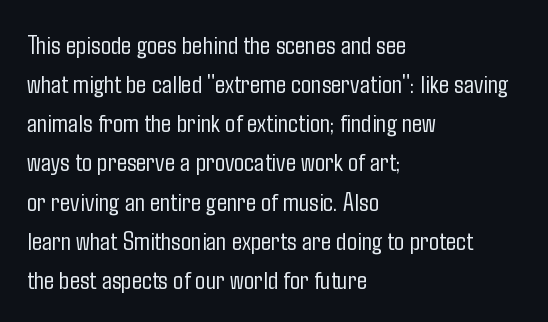
Default kerning and tracking; the words read as compact shapes. No heavy texture on the line: the type isn't bold. A roman cut, with each character standing at attention. Notice how the passage keeps a crisp vertical edge on the left only. Bare-footed words on every line.
